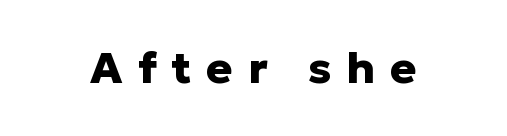
Q: Is the text bold? A: Yes.
Q: Is the text italic (slanted)? A: No, it is upright.
Q: Is the typeface a serif or a sans-serif typeface? A: Sans-serif.
Q: Is the text underlined? A: No.
Q: Is the spacing between letters normal or unusually wide? A: Unusually wide.
Q: Width (condensed, normal, or wide)? A: Normal.
Q: Stroke contrast? A: Low.
Q: x-height? A: Medium.
Q: Monospaced? A: No.
